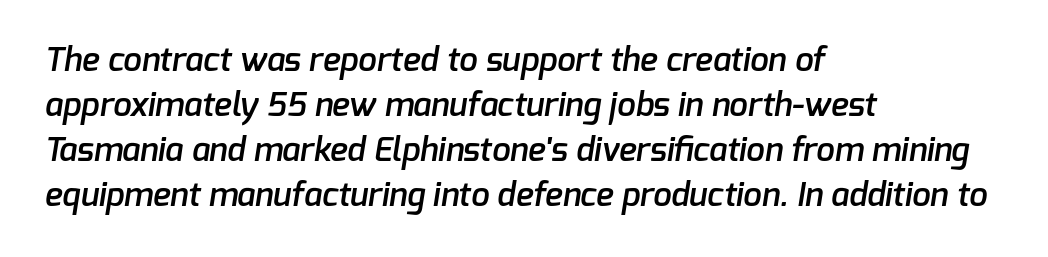
Q: Is the text bold? A: Semi-bold.
Q: Is the typeface a serif or a sans-serif typeface? A: Sans-serif.
Q: Is the text underlined? A: No.
Q: How is the paragraph aligned? A: Left-aligned.
Q: Is the spacing between letters normal or unusually wide? A: Normal.
Q: Is the spacing between lines tight, normal or loose? A: Normal.
Q: Width (condensed, normal, or wide)? A: Normal.
Q: Stroke contrast? A: Low.
Q: x-height? A: Medium.
Q: Monospaced? A: No.
